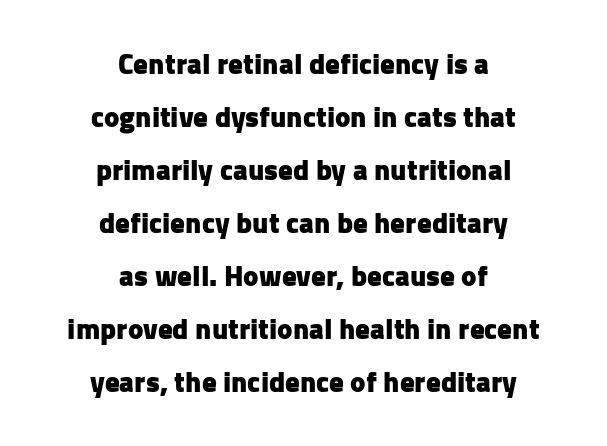
The image shows 29 px heavy sans-serif type, upright; set centered, line spacing 1.83x, normal letter spacing, not underlined; low stroke contrast and a medium x-height.
